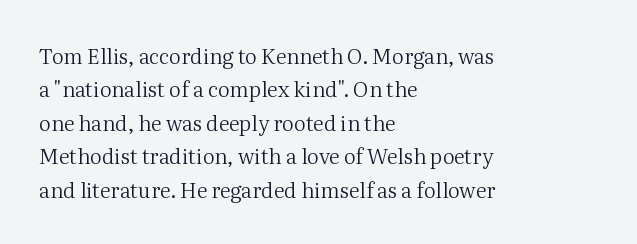
The image shows 21 px text type, upright; set left-aligned, normal line spacing (1.59x), normal letter spacing, not underlined.
